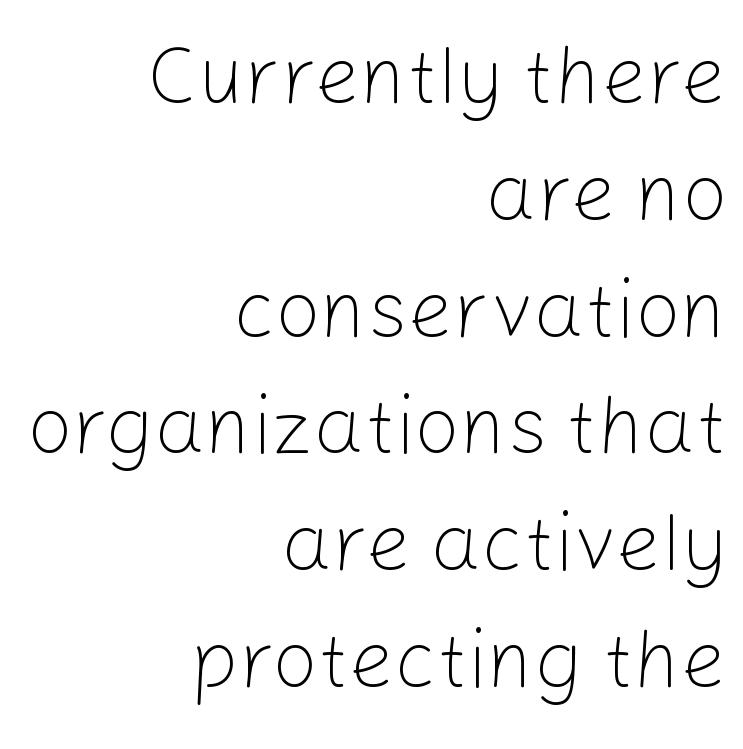
The type is set solid horizontally, with unmodified tracking. The passage is arranged like a letterhead date or caption credit — flush right. Here the designer chose a conventional face with non-uniform glyph widths. Font category for this specimen: sans-serif. Stem width sits at or under what a default text font uses.
